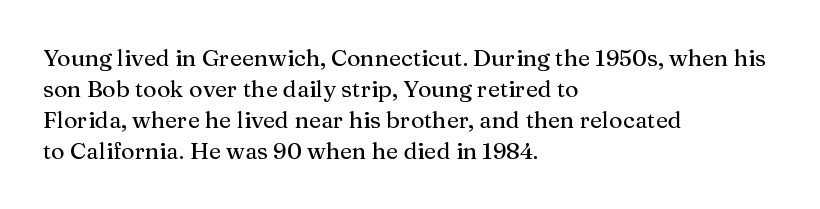
Q: Is the text italic (slanted)? A: No, it is upright.
Q: Is the text underlined? A: No.
Q: How is the paragraph aligned? A: Left-aligned.
Q: Is the spacing between letters normal or unusually wide? A: Normal.
Q: Is the spacing between lines tight, normal or loose? A: Normal.
